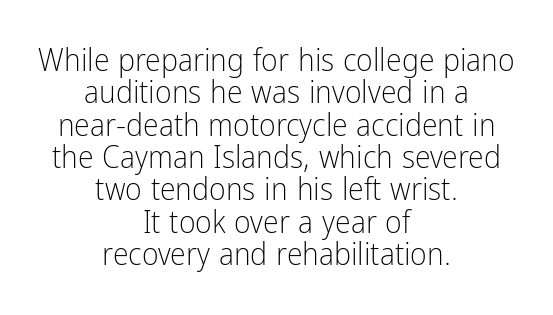
{"serif": "no", "italic": "no", "bold": "no", "weight": "light", "width": "condensed", "stroke_contrast": "low", "x_height": "medium", "monospaced": "no", "underline": "no", "align": "center", "line_spacing": "tight", "line_spacing_ratio": 1.01, "letter_spacing": "normal", "letter_spacing_em": 0.0, "glyph_px": 32}
